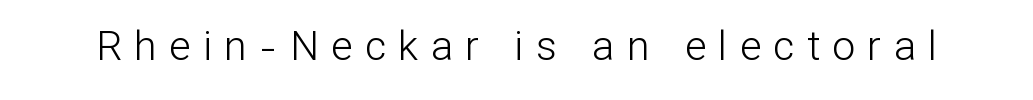
Q: Is the text bold? A: No.
Q: Is the text italic (slanted)? A: No, it is upright.
Q: Is the typeface a serif or a sans-serif typeface? A: Sans-serif.
Q: Is the text underlined? A: No.
Q: Is the spacing between letters normal or unusually wide? A: Unusually wide.
Q: Width (condensed, normal, or wide)? A: Normal.
Q: Stroke contrast? A: Low.
Q: x-height? A: Medium.
Q: Monospaced? A: No.
